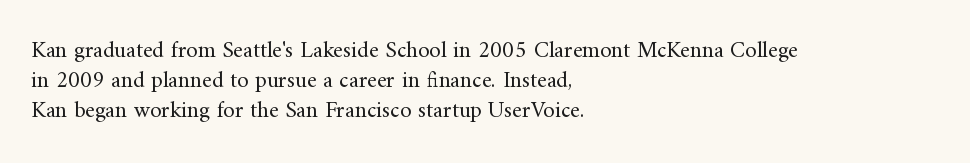
The lines are quadded left. The font sits on the lighter half of the weight spectrum, regular included. Tracking here is standard; glyphs follow each other at the usual distance. Italic? Not at all — the glyphs are vertical. Rule under the text: the space is simply empty.
